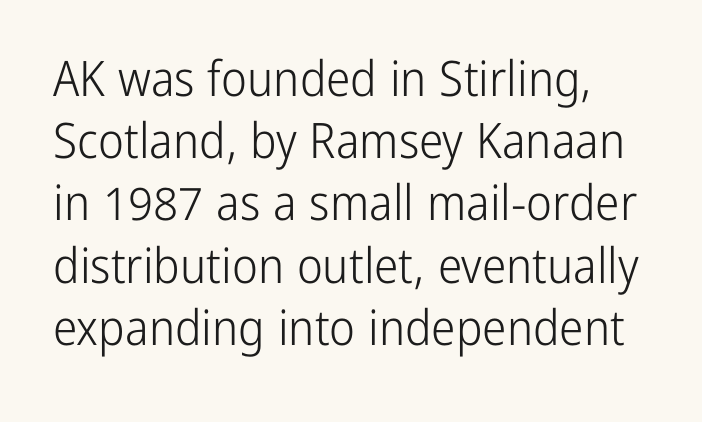
Here the designer chose a conventional face with non-uniform glyph widths. Heft: none added — not bold. Whoever set this chose a conventional vertical rhythm. Words appear dense and cohesive because spacing is normal. This is the regular roman posture of the typeface. Observe the absence of serifs on each vertical stroke in this sample.
